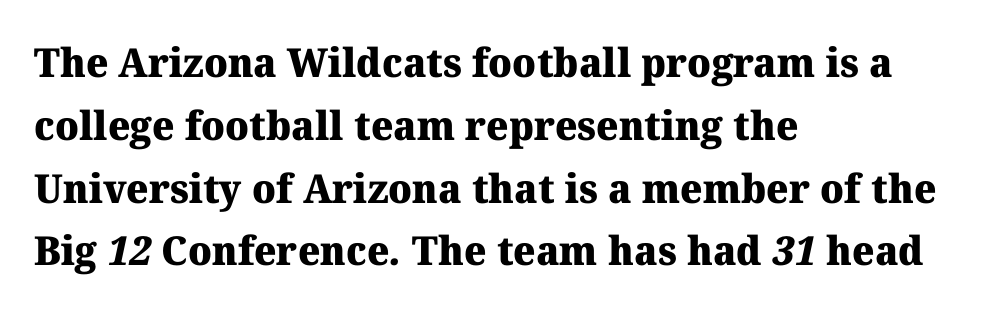
{"serif": "yes", "bold": "yes", "weight": "heavy", "width": "normal", "stroke_contrast": "medium", "x_height": "medium", "monospaced": "no", "underline": "no", "align": "left", "line_spacing": "normal", "line_spacing_ratio": 1.57, "letter_spacing": "normal", "letter_spacing_em": 0.0, "glyph_px": 40}
